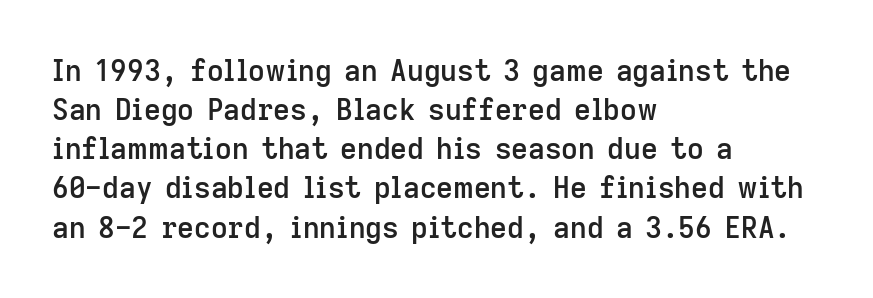
{"serif": "no", "italic": "no", "bold": "semi", "weight": "semibold", "width": "normal", "stroke_contrast": "low", "x_height": "medium", "monospaced": "no", "underline": "no", "align": "left", "line_spacing": "normal", "line_spacing_ratio": 1.35, "letter_spacing": "normal", "letter_spacing_em": 0.0, "glyph_px": 29}
